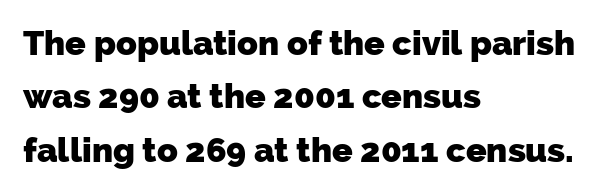
These lines stack with their left ends in a neat column. What stands out about the letter spacing? Nothing — it is the standard amount. Type style note: lacks serifs. Character widths vary here, with narrow letters taking less room than wide ones. Honestly, there is no underline to notice here at all.
